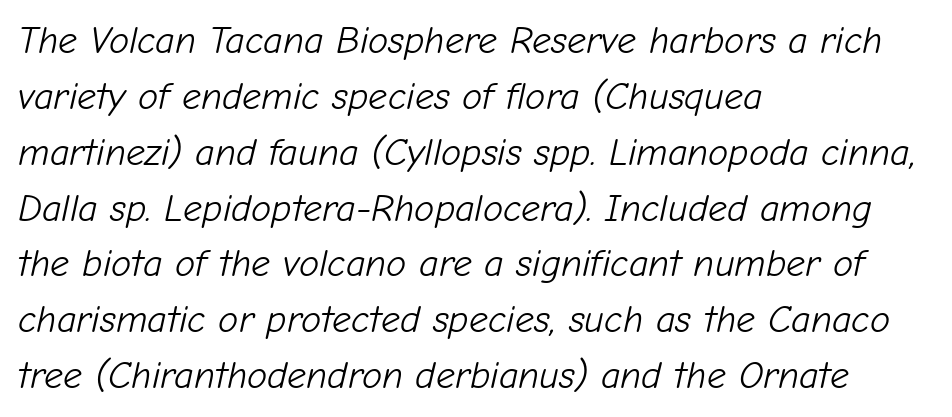
The strokes are not fattened; the text isn't bold. The letters advance in unequal steps, a hallmark of proportional type. Letter spacing: default. Descenders are the only things crossing below the line. The setting favours the left margin, as ordinary paragraphs usually do. The glyphs look as if they've been sheared to an angle.
